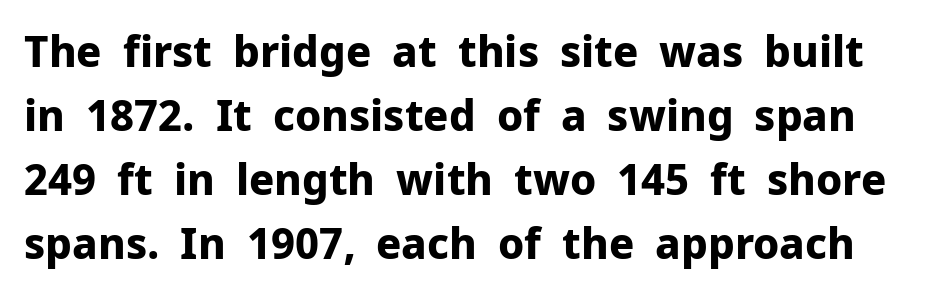
Each new line begins a customary step beneath the previous one. The type is set solid horizontally, with unmodified tracking. Serif or sans? Sans — the stroke terminals are bare. Typesetter's note: full bold, strokes at maximum text heaviness.
